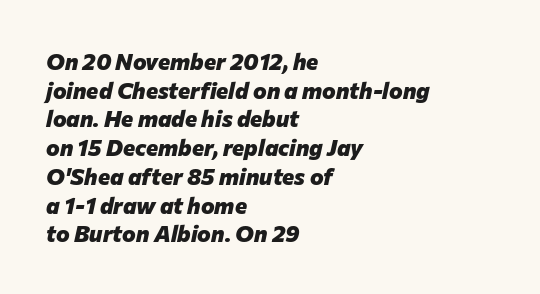
Q: Is the text bold? A: Yes.
Q: Is the text italic (slanted)? A: Yes, it leans right by about 12 degrees.
Q: Is the text underlined? A: No.
Q: How is the paragraph aligned? A: Left-aligned.
Q: Is the spacing between letters normal or unusually wide? A: Normal.
Q: Is the spacing between lines tight, normal or loose? A: Normal.
